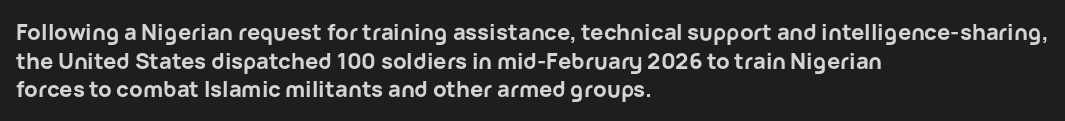
Teacher's note: observe the even left margin — that is flush-left alignment. You can tell it's not italic because the verticals are truly vertical. Words float on clear page, feet unadorned. The letterforms sit shoulder to shoulder at normal distance.
